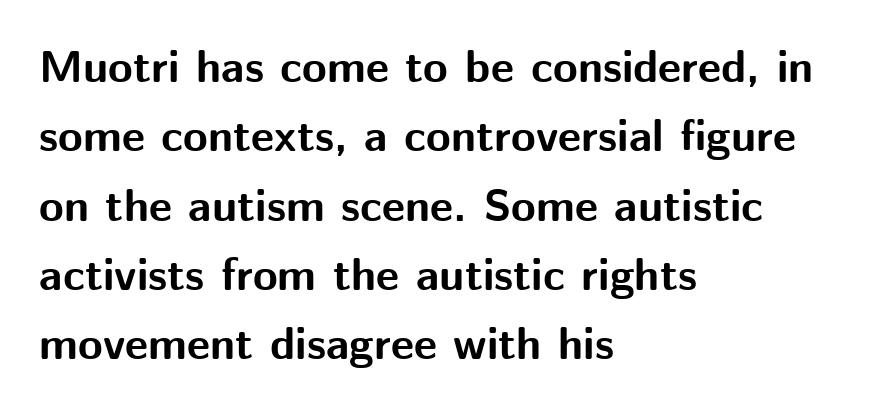
Does the leading feel generous? No, just average. Emphasis by weight is at full strength: bold. Type style note: lacks serifs. Clear beneath every line of the passage.
